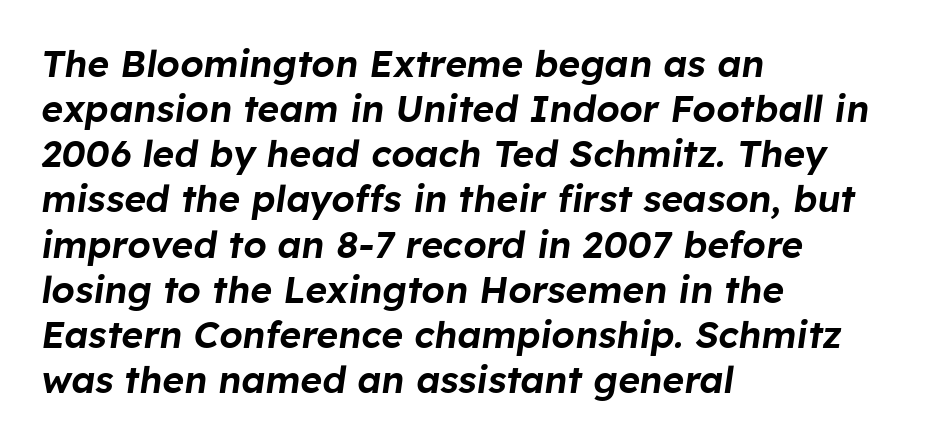
Q: Is the text italic (slanted)? A: Yes, it leans right by about 8 degrees.
Q: Is the text underlined? A: No.
Q: How is the paragraph aligned? A: Left-aligned.
Q: Is the spacing between letters normal or unusually wide? A: Normal.
Q: Width (condensed, normal, or wide)? A: Normal.
Q: Stroke contrast? A: Low.
Q: x-height? A: Medium.
Q: Monospaced? A: No.
